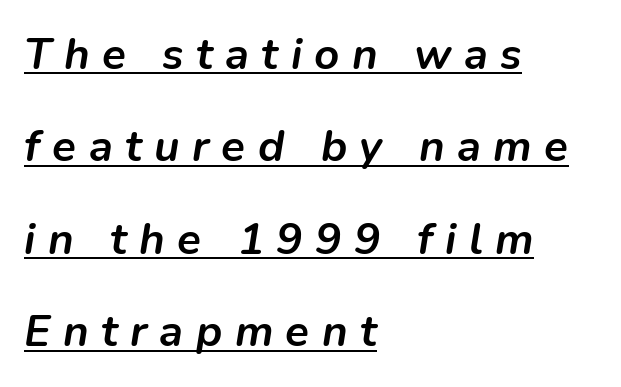
These lines are rendered in a variable-pitch font. The characters look thick and weighty, a clear bold. The text carries the slant typical of an italic or oblique font. The lettering is marked with a stroke running underneath it. Leading is clearly above the norm, producing a sparse column.
